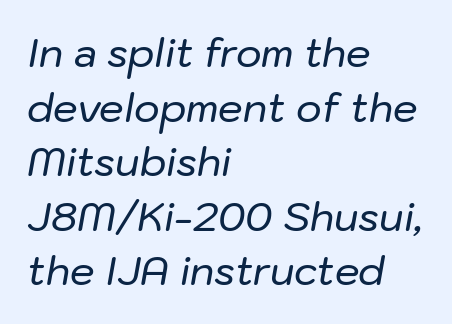
{"italic": "yes", "lean": "right", "slant_degrees": 10, "width": "normal", "stroke_contrast": "low", "x_height": "medium", "monospaced": "no", "underline": "no", "align": "left", "line_spacing": "normal", "line_spacing_ratio": 1.4, "letter_spacing": "normal", "letter_spacing_em": 0.0, "glyph_px": 39}
